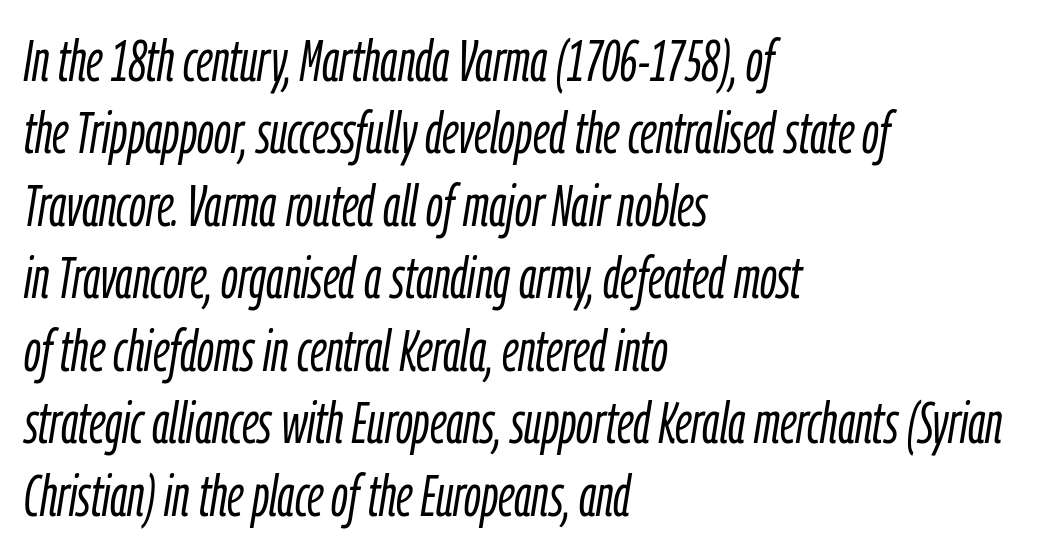
{"italic": "yes", "lean": "right", "slant_degrees": 9, "bold": "no", "weight": "light", "width": "condensed", "stroke_contrast": "low", "x_height": "medium", "monospaced": "no", "underline": "no", "align": "left", "line_spacing": "normal", "line_spacing_ratio": 1.25, "letter_spacing": "normal", "letter_spacing_em": 0.0, "glyph_px": 58}
